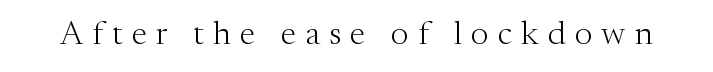
{"serif": "yes", "italic": "no", "bold": "no", "weight": "light", "width": "normal", "stroke_contrast": "medium", "x_height": "medium", "monospaced": "no", "underline": "no", "letter_spacing": "wide", "letter_spacing_em": 0.28, "glyph_px": 33}
